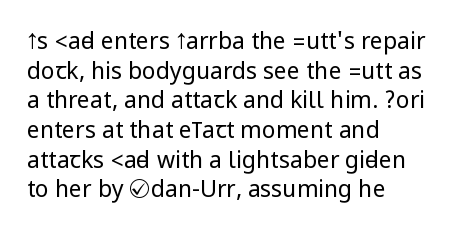
Q: Is the text bold? A: No.
Q: Is the text italic (slanted)? A: No, it is upright.
Q: Is the text underlined? A: No.
Q: How is the paragraph aligned? A: Left-aligned.
Q: Is the spacing between letters normal or unusually wide? A: Normal.
Q: Is the spacing between lines tight, normal or loose? A: Normal.
